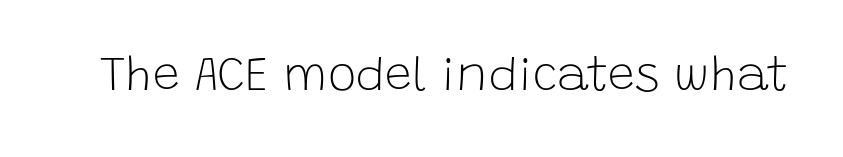
The image shows 48 px light sans-serif type, upright; set normal letter spacing, not underlined; low stroke contrast and a large x-height.
